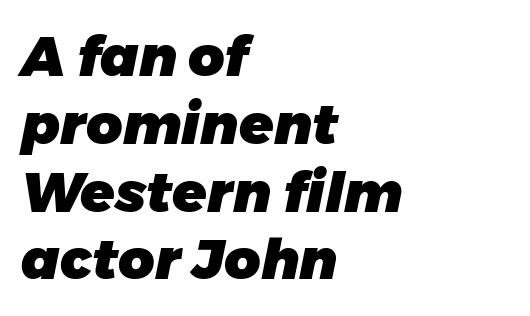
The rag falls on the right side of this text block. Typesetter's note: full bold, strokes at maximum text heaviness. Glance below the letters and you will spot only blank space. How are the letters spaced? Ordinarily, with no added tracking. Think of a printed novel: that variable character pitch is what you see here.
